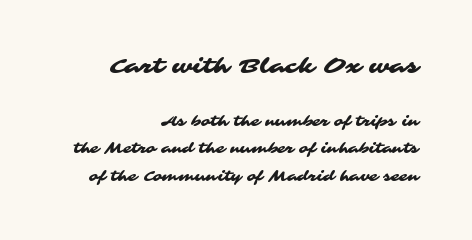
{"underline": "no", "align": "right", "line_spacing": "loose", "line_spacing_ratio": 1.99, "letter_spacing": "normal", "letter_spacing_em": 0.0, "larger_block": "first", "size_ratio": 1.5, "glyph_px": 21}
